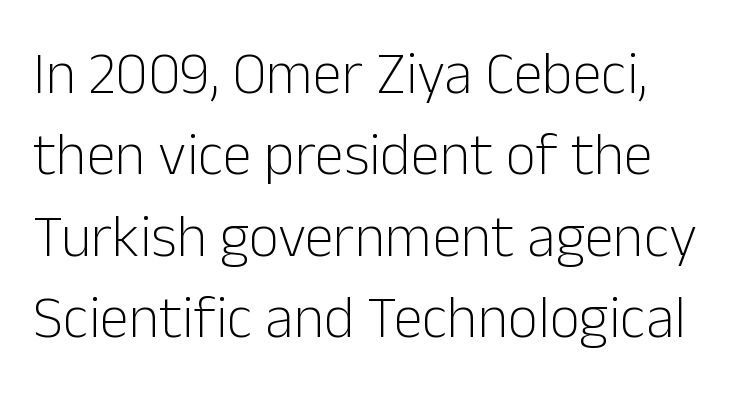
{"serif": "no", "italic": "no", "bold": "no", "weight": "light", "width": "normal", "stroke_contrast": "low", "x_height": "medium", "monospaced": "no", "underline": "no", "line_spacing": "normal", "line_spacing_ratio": 1.38, "letter_spacing": "normal", "letter_spacing_em": 0.0, "glyph_px": 59}
